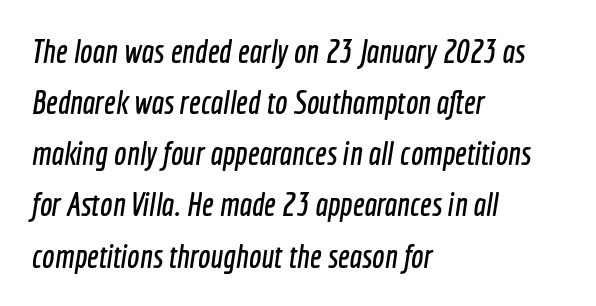
{"serif": "no", "width": "condensed", "x_height": "medium", "monospaced": "no", "underline": "no", "align": "left", "line_spacing": "normal", "line_spacing_ratio": 1.55, "letter_spacing": "normal", "letter_spacing_em": 0.0, "glyph_px": 33}
